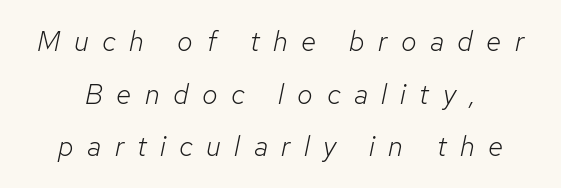
The image shows 28 px light type, italic (leaning right); set line spacing 1.88x, unusually wide letter spacing (+0.48 em), not underlined; low stroke contrast and a medium x-height.
